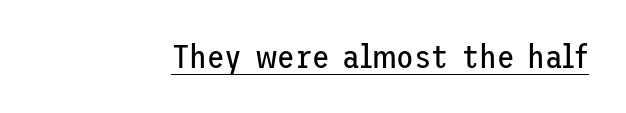
This rendering employs a face without finishing strokes, i.e., a sans-serif. A continuous stroke trails under the words, as in a hyperlink. Weight: not bold — regular or lighter. Posture: straight, roman, zero tilt. Letter spacing: default.
